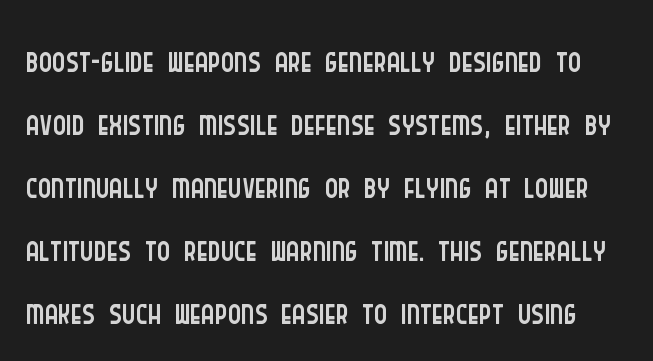
Q: Is the text bold? A: No.
Q: Is the text italic (slanted)? A: No, it is upright.
Q: Is the typeface a serif or a sans-serif typeface? A: Sans-serif.
Q: Is the text underlined? A: No.
Q: Is the spacing between letters normal or unusually wide? A: Normal.
Q: Is the spacing between lines tight, normal or loose? A: Normal.
Q: Width (condensed, normal, or wide)? A: Condensed.
Q: Stroke contrast? A: Low.
Q: x-height? A: Large.
Q: Monospaced? A: No.
